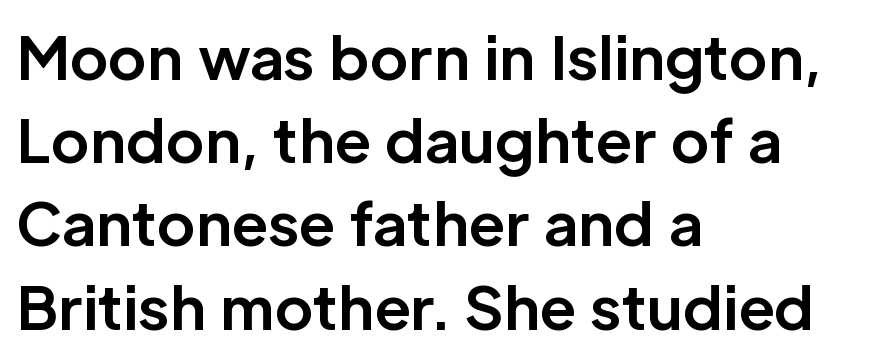
{"serif": "no", "italic": "no", "bold": "yes", "weight": "bold", "width": "normal", "stroke_contrast": "low", "x_height": "medium", "monospaced": "no", "underline": "no", "align": "left", "line_spacing": "normal", "line_spacing_ratio": 1.41, "letter_spacing": "normal", "letter_spacing_em": 0.0, "glyph_px": 59}
